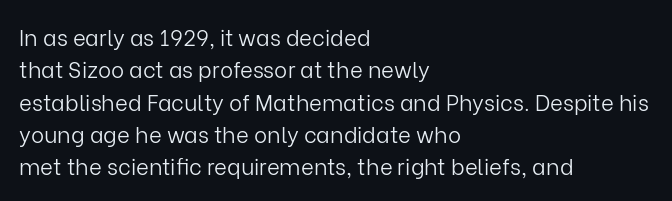
Q: Is the text bold? A: No.
Q: Is the text italic (slanted)? A: No, it is upright.
Q: Is the text underlined? A: No.
Q: How is the paragraph aligned? A: Left-aligned.
Q: Is the spacing between letters normal or unusually wide? A: Normal.
Q: Is the spacing between lines tight, normal or loose? A: Normal.
